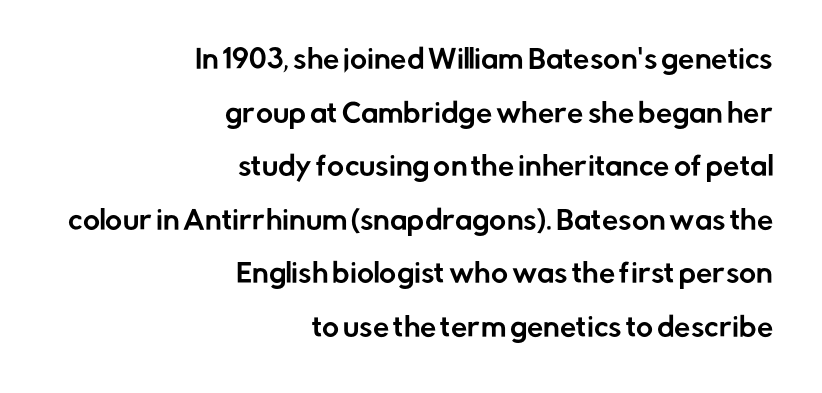
Right-aligned paragraph, ragged on the left. Words appear dense and cohesive because spacing is normal. Vertical spacing — loose. The font's upright variant was chosen for this text.
